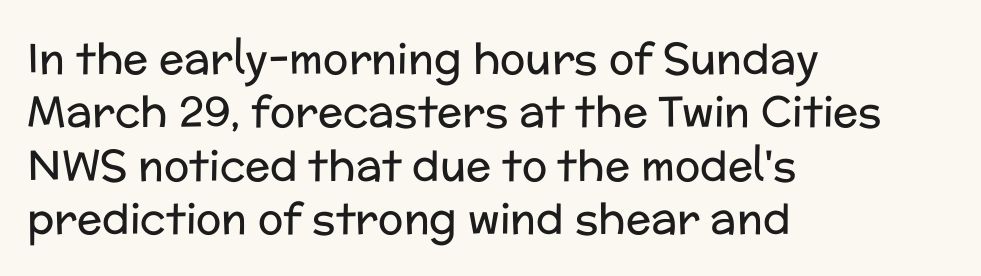
Q: Is the text bold? A: No.
Q: Is the text italic (slanted)? A: No, it is upright.
Q: Is the typeface a serif or a sans-serif typeface? A: Sans-serif.
Q: Is the text underlined? A: No.
Q: How is the paragraph aligned? A: Left-aligned.
Q: Is the spacing between letters normal or unusually wide? A: Normal.
Q: Is the spacing between lines tight, normal or loose? A: Normal.
Q: Width (condensed, normal, or wide)? A: Normal.
Q: Stroke contrast? A: Low.
Q: x-height? A: Medium.
Q: Monospaced? A: No.
